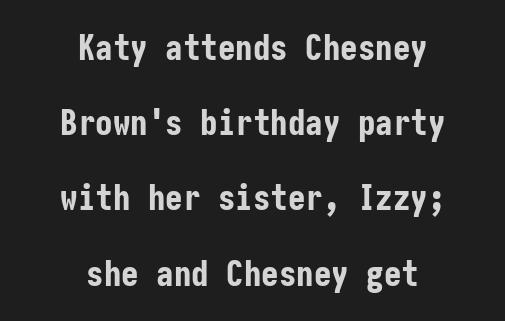
Characters follow at the spacing the type designer built in. Note: no serifs on the glyphs. Does the copy run flush right? No — it is centered line by line. The zone under the glyphs is completely vacant. Rows of type keep a wide berth in the vertical direction.
